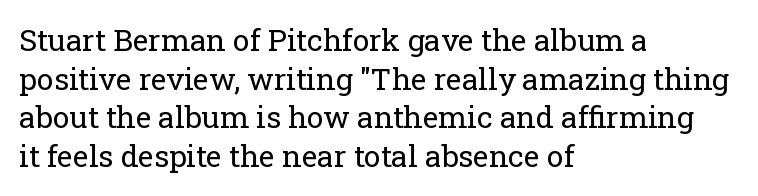
{"serif": "yes", "italic": "no", "bold": "no", "weight": "regular", "width": "normal", "stroke_contrast": "low", "x_height": "medium", "monospaced": "no", "underline": "no", "align": "left", "line_spacing": "normal", "line_spacing_ratio": 1.29, "letter_spacing": "normal", "letter_spacing_em": 0.0, "glyph_px": 30}
